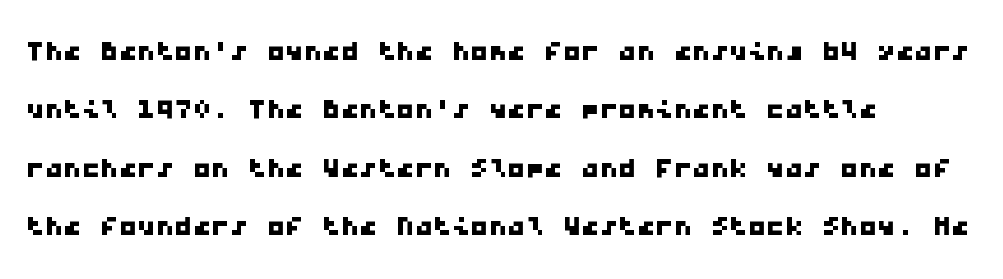
Spacing verdict: monospaced, one width for all characters. Underline: absent. Notice how the passage keeps a crisp vertical edge on the left only. The horizontal fit of the characters is conventional and even.
